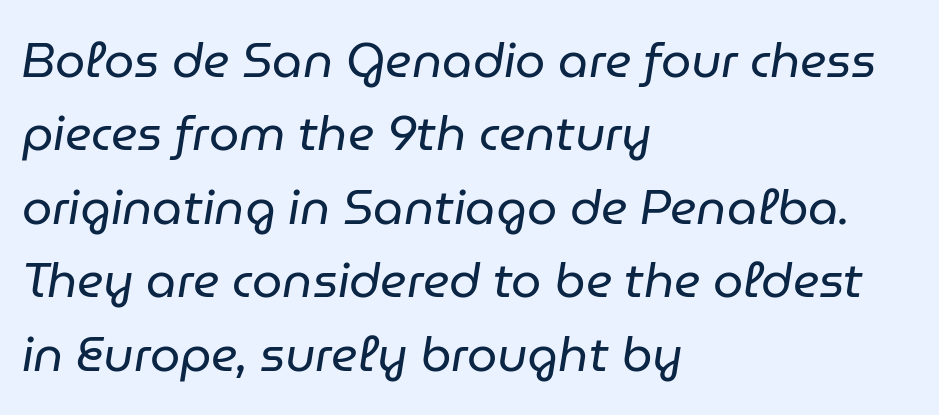
Characters are canted at an angle relative to the baseline's perpendicular. Leading: standard. Notice how the passage keeps a crisp vertical edge on the left only. No heavy texture on the line: the type isn't bold. Type without underlining.
